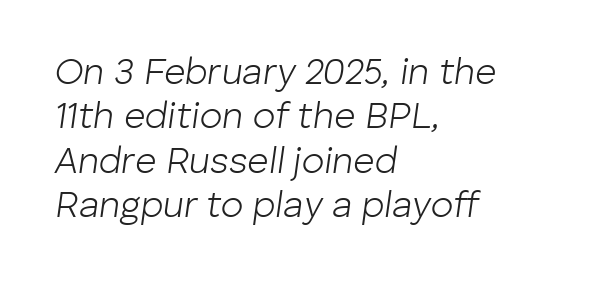
Q: Is the text bold? A: No.
Q: Is the text italic (slanted)? A: Yes, it leans right by about 8 degrees.
Q: Is the text underlined? A: No.
Q: How is the paragraph aligned? A: Left-aligned.
Q: Is the spacing between letters normal or unusually wide? A: Normal.
Q: Width (condensed, normal, or wide)? A: Normal.
Q: Stroke contrast? A: Low.
Q: x-height? A: Medium.
Q: Monospaced? A: No.
